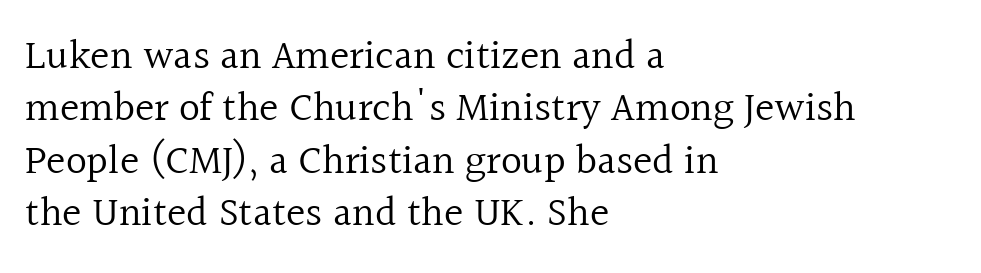
{"serif": "yes", "italic": "no", "bold": "no", "weight": "regular", "width": "normal", "x_height": "medium", "monospaced": "no", "underline": "no", "align": "left", "line_spacing": "normal", "line_spacing_ratio": 1.28, "letter_spacing": "normal", "letter_spacing_em": 0.0, "glyph_px": 41}
